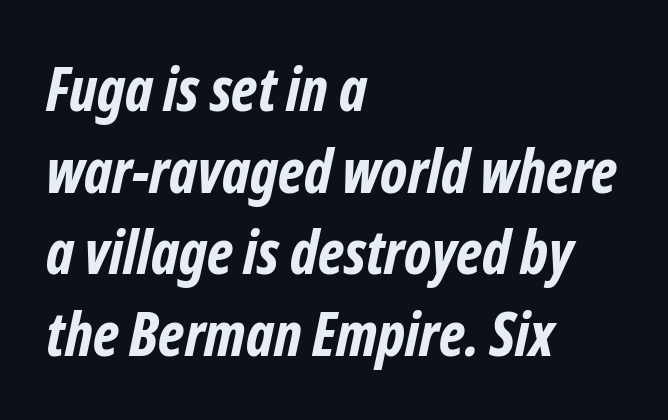
{"serif": "no", "bold": "yes", "weight": "bold", "width": "condensed", "stroke_contrast": "low", "x_height": "medium", "monospaced": "no", "underline": "no", "align": "left", "line_spacing": "normal", "line_spacing_ratio": 1.36, "letter_spacing": "normal", "letter_spacing_em": 0.0, "glyph_px": 60}
